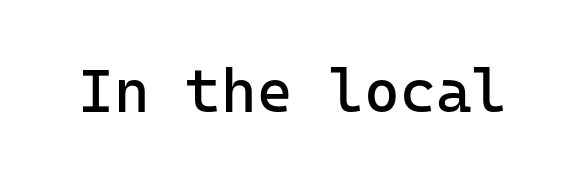
Q: Is the text bold? A: No.
Q: Is the text italic (slanted)? A: No, it is upright.
Q: Is the typeface a serif or a sans-serif typeface? A: Sans-serif.
Q: Is the text underlined? A: No.
Q: Is the spacing between letters normal or unusually wide? A: Normal.
Q: Width (condensed, normal, or wide)? A: Normal.
Q: Stroke contrast? A: Low.
Q: x-height? A: Medium.
Q: Monospaced? A: Yes.
